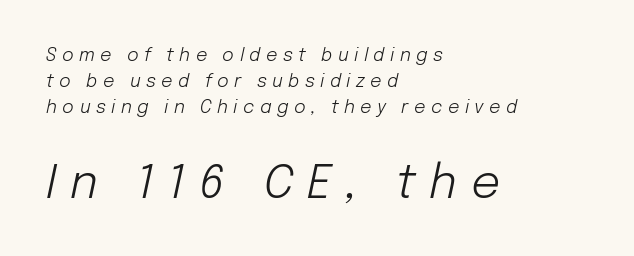
The image shows 46 px light type, italic (leaning right); set left-aligned, normal line spacing (1.45x), unusually wide letter spacing (+0.3 em), not underlined; the second (bottom) block is 2.56x larger; low stroke contrast and a medium x-height.
